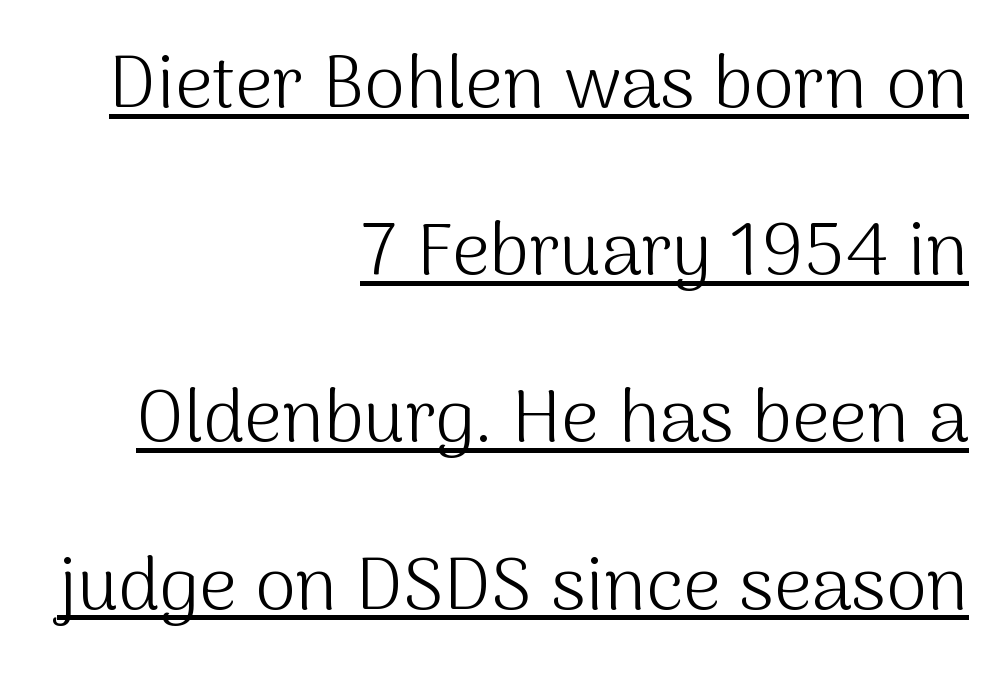
Q: Is the text bold? A: No.
Q: Is the text italic (slanted)? A: No, it is upright.
Q: Is the typeface a serif or a sans-serif typeface? A: Sans-serif.
Q: Is the text underlined? A: Yes.
Q: How is the paragraph aligned? A: Right-aligned.
Q: Is the spacing between letters normal or unusually wide? A: Normal.
Q: Is the spacing between lines tight, normal or loose? A: Loose.
Q: Width (condensed, normal, or wide)? A: Normal.
Q: Stroke contrast? A: Medium.
Q: x-height? A: Medium.
Q: Monospaced? A: No.
